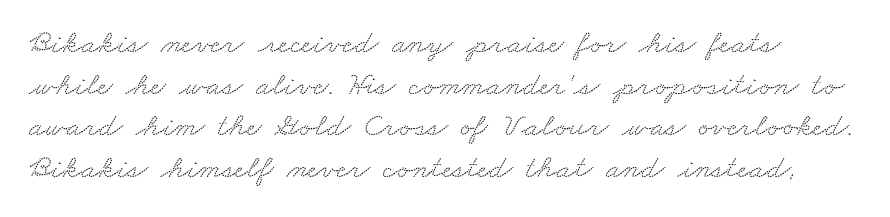
Q: Is the text underlined? A: No.
Q: Is the spacing between letters normal or unusually wide? A: Normal.
Q: Is the spacing between lines tight, normal or loose? A: Normal.
Q: Width (condensed, normal, or wide)? A: Wide.
Q: Stroke contrast? A: Low.
Q: x-height? A: Small.
Q: Monospaced? A: No.
